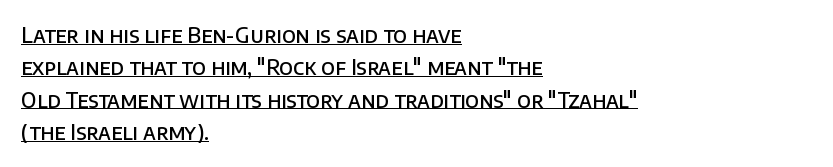
Q: Is the text bold? A: Semi-bold.
Q: Is the text italic (slanted)? A: No, it is upright.
Q: Is the text underlined? A: Yes.
Q: How is the paragraph aligned? A: Left-aligned.
Q: Is the spacing between letters normal or unusually wide? A: Normal.
Q: Is the spacing between lines tight, normal or loose? A: Normal.
